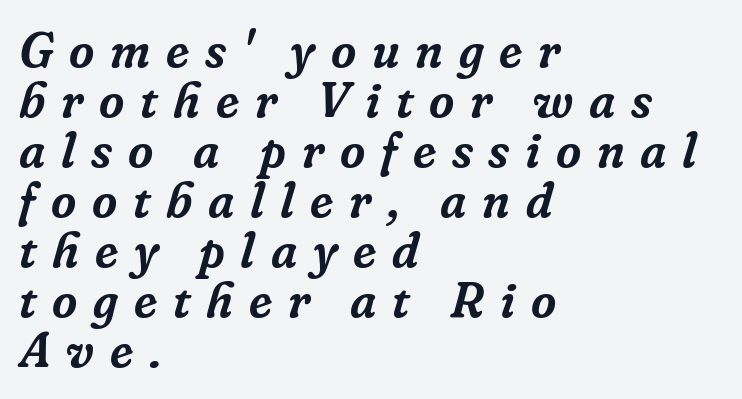
Q: Is the text italic (slanted)? A: Yes, it leans right by about 16 degrees.
Q: Is the typeface a serif or a sans-serif typeface? A: Serif.
Q: Is the text underlined? A: No.
Q: How is the paragraph aligned? A: Left-aligned.
Q: Is the spacing between letters normal or unusually wide? A: Unusually wide.
Q: Is the spacing between lines tight, normal or loose? A: Tight.
Q: Width (condensed, normal, or wide)? A: Normal.
Q: Stroke contrast? A: Low.
Q: x-height? A: Medium.
Q: Monospaced? A: No.
